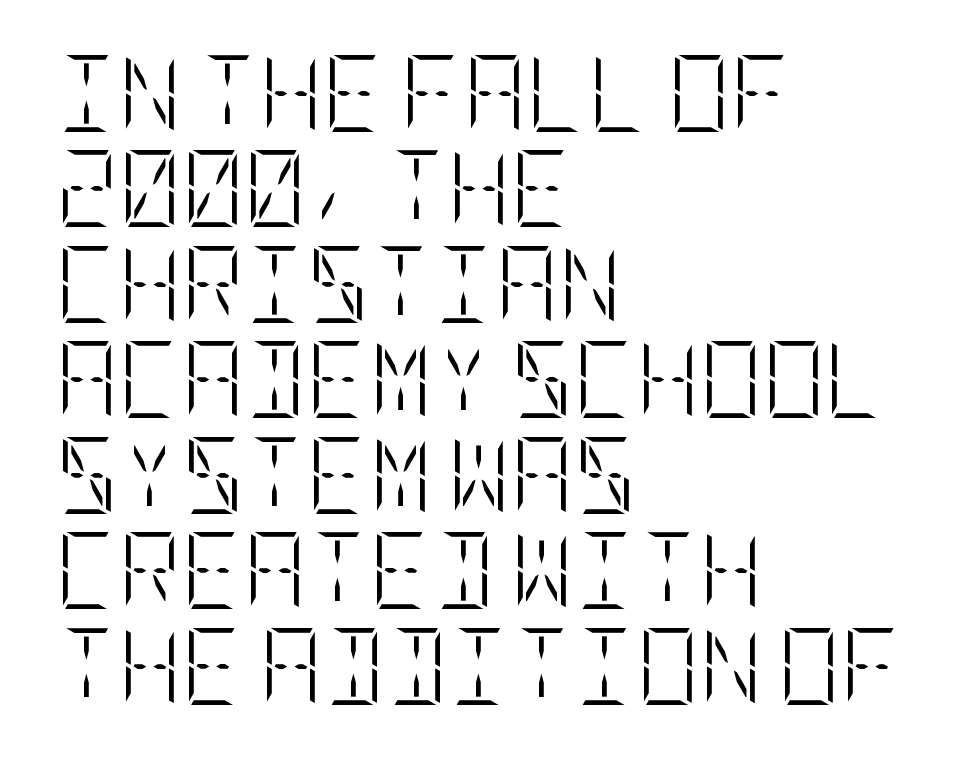
The image shows 77 px light, condensed type, upright; set left-aligned, line spacing 1.24x, normal letter spacing, not underlined; low stroke contrast and a large x-height.
